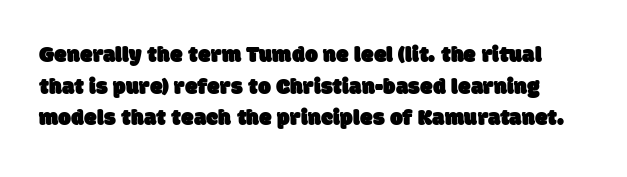
One glance says typical: line gaps are just what's usual. Type without underlining. These lines keep a tight, regular rhythm from letter to letter.
